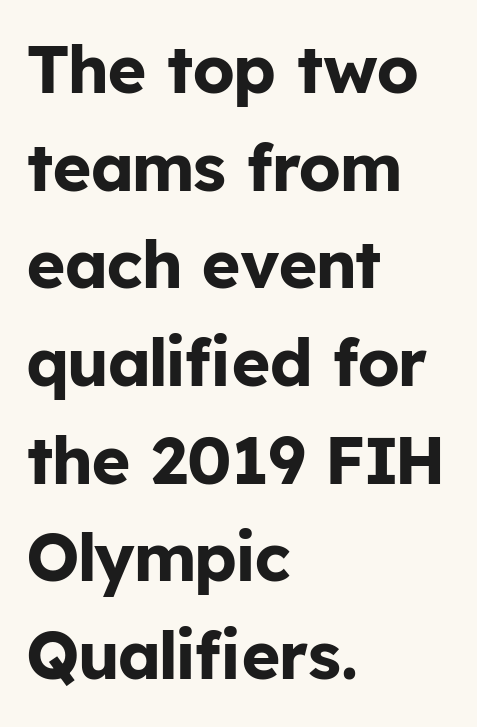
The image shows 66 px bold sans-serif type, upright; set left-aligned, normal line spacing (1.48x), normal letter spacing, not underlined; low stroke contrast and a medium x-height.
